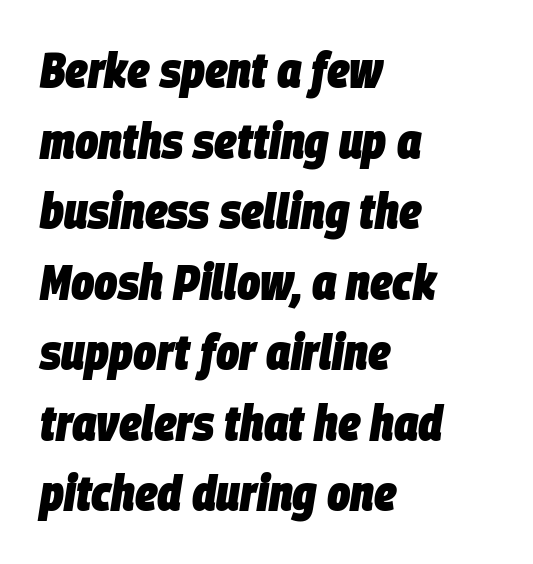
The image shows 49 px heavy, condensed type, italic (leaning right); set left-aligned, normal line spacing (1.44x), normal letter spacing, not underlined; low stroke contrast and a large x-height.
